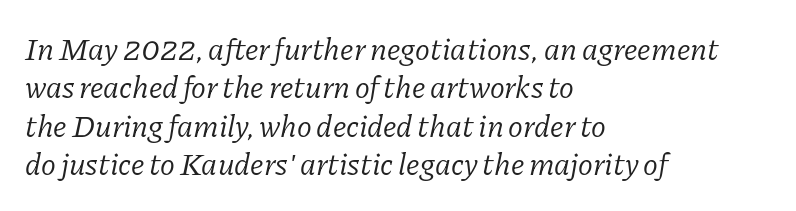
The typesetting does not lean heavy: it is not bold. You can tell from the footed stems that serif type was used. Emphasis-style slanted type is in use. Beneath every word, the page is bare. This sample has the flowing, uneven cadence of proportional lettering.
